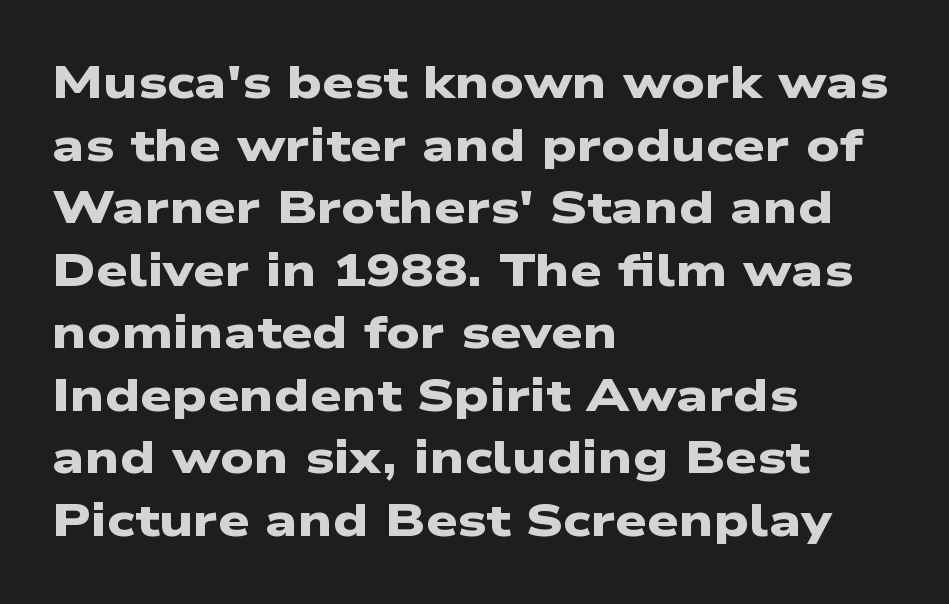
Plain, unruled lines of type. Is this a fixed-width face? No — the glyphs have proportional, varying widths. Vertically, the passage feels balanced, rows spaced as you'd expect. The font family rendered here belongs to the sans-serif group.
